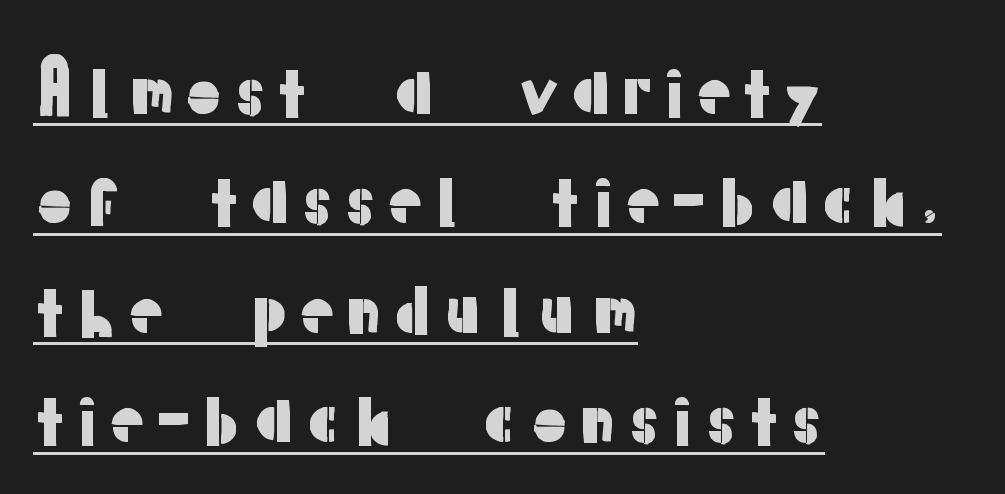
A sans-serif font was chosen for this passage. Posture: vertical. This sample has the flowing, uneven cadence of proportional lettering. The rendering anchors every line to the left-hand side.
